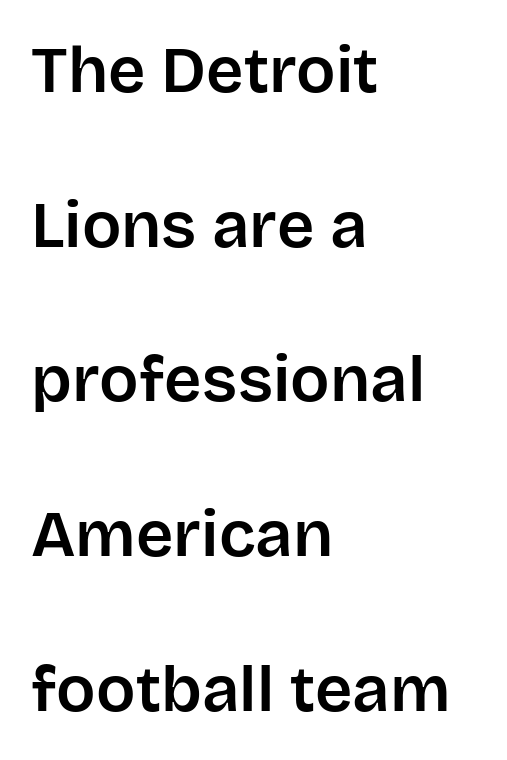
Q: Is the text italic (slanted)? A: No, it is upright.
Q: Is the typeface a serif or a sans-serif typeface? A: Sans-serif.
Q: Is the text underlined? A: No.
Q: How is the paragraph aligned? A: Left-aligned.
Q: Is the spacing between letters normal or unusually wide? A: Normal.
Q: Is the spacing between lines tight, normal or loose? A: Loose.
Q: Width (condensed, normal, or wide)? A: Normal.
Q: Stroke contrast? A: Low.
Q: x-height? A: Large.
Q: Monospaced? A: No.
